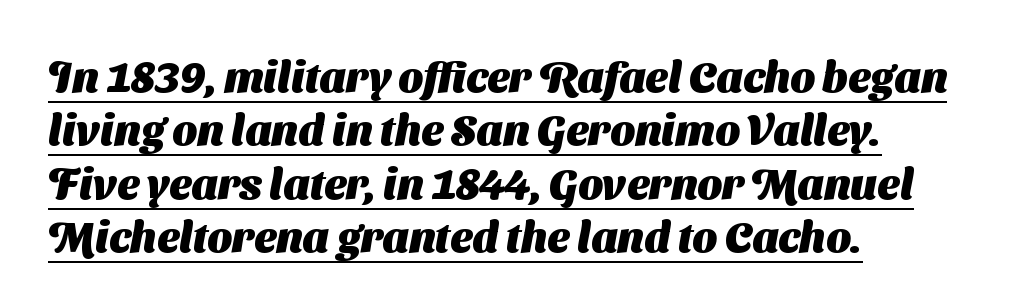
Q: Is the text bold? A: Yes.
Q: Is the typeface a serif or a sans-serif typeface? A: Sans-serif.
Q: Is the text underlined? A: Yes.
Q: How is the paragraph aligned? A: Left-aligned.
Q: Is the spacing between letters normal or unusually wide? A: Normal.
Q: Width (condensed, normal, or wide)? A: Normal.
Q: Stroke contrast? A: Medium.
Q: x-height? A: Medium.
Q: Monospaced? A: No.
